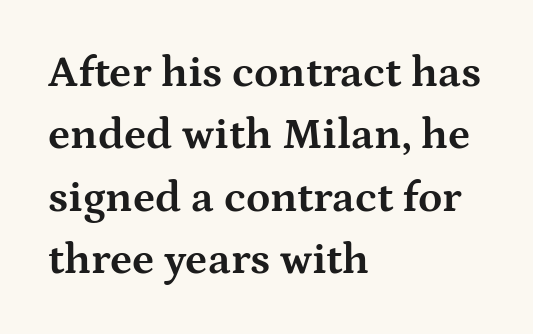
Q: Is the text bold? A: Yes.
Q: Is the text italic (slanted)? A: No, it is upright.
Q: Is the typeface a serif or a sans-serif typeface? A: Serif.
Q: Is the text underlined? A: No.
Q: How is the paragraph aligned? A: Left-aligned.
Q: Is the spacing between letters normal or unusually wide? A: Normal.
Q: Is the spacing between lines tight, normal or loose? A: Normal.
Q: Width (condensed, normal, or wide)? A: Wide.
Q: Stroke contrast? A: Medium.
Q: x-height? A: Medium.
Q: Monospaced? A: No.
